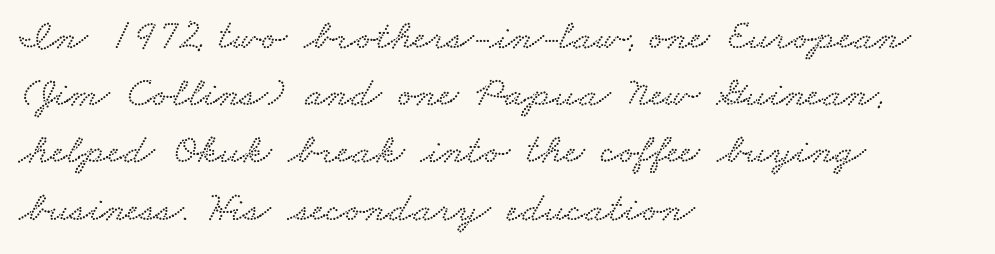
The image shows 43 px wide type; set left-aligned, normal line spacing (1.33x), normal letter spacing, not underlined; low stroke contrast and a small x-height.
